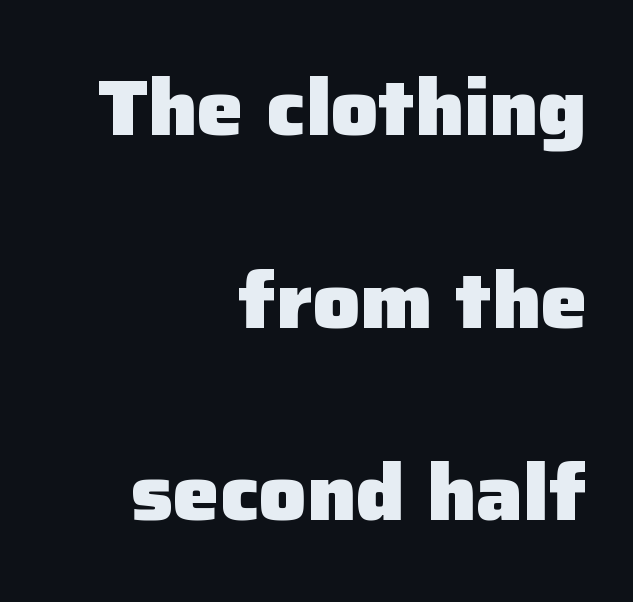
Q: Is the text bold? A: Yes.
Q: Is the text italic (slanted)? A: No, it is upright.
Q: Is the typeface a serif or a sans-serif typeface? A: Sans-serif.
Q: Is the text underlined? A: No.
Q: How is the paragraph aligned? A: Right-aligned.
Q: Is the spacing between letters normal or unusually wide? A: Normal.
Q: Is the spacing between lines tight, normal or loose? A: Loose.
Q: Width (condensed, normal, or wide)? A: Normal.
Q: Stroke contrast? A: Low.
Q: x-height? A: Medium.
Q: Monospaced? A: No.
